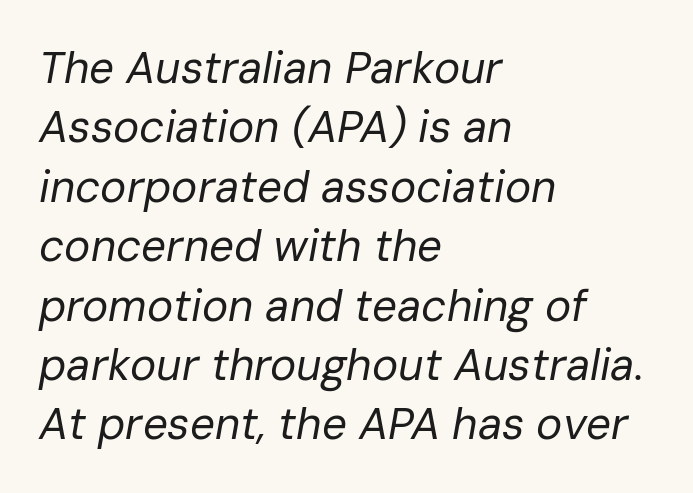
Q: Is the text bold? A: No.
Q: Is the text italic (slanted)? A: Yes, it leans right by about 10 degrees.
Q: Is the text underlined? A: No.
Q: How is the paragraph aligned? A: Left-aligned.
Q: Is the spacing between letters normal or unusually wide? A: Normal.
Q: Is the spacing between lines tight, normal or loose? A: Normal.
Q: Width (condensed, normal, or wide)? A: Normal.
Q: Stroke contrast? A: Low.
Q: x-height? A: Medium.
Q: Monospaced? A: No.
